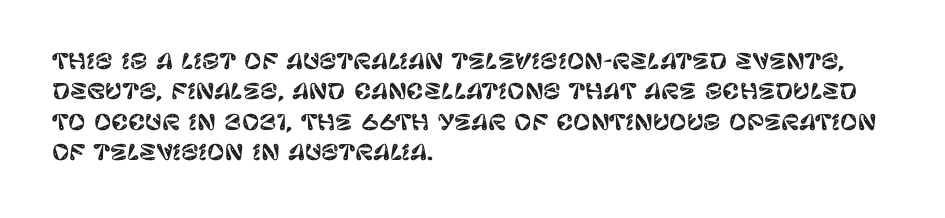
The image shows 21 px text type; set left-aligned, normal line spacing (1.45x), normal letter spacing, not underlined.
